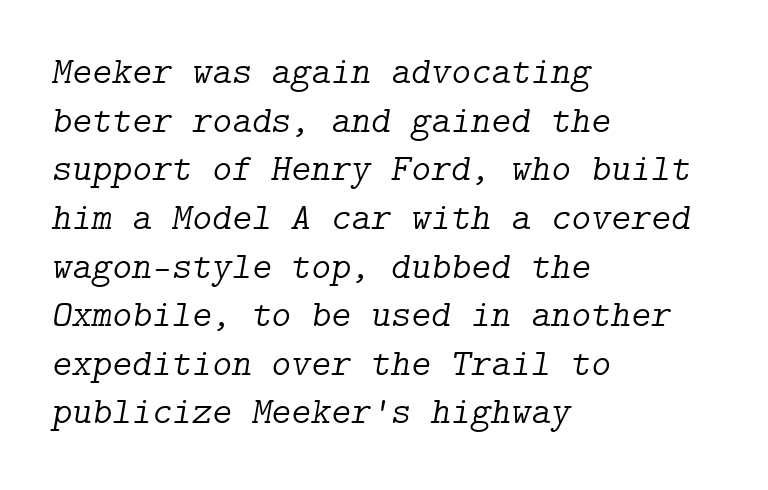
Q: Is the text bold? A: No.
Q: Is the text italic (slanted)? A: Yes, it leans right by about 9 degrees.
Q: Is the typeface a serif or a sans-serif typeface? A: Serif.
Q: Is the text underlined? A: No.
Q: How is the paragraph aligned? A: Left-aligned.
Q: Is the spacing between letters normal or unusually wide? A: Normal.
Q: Is the spacing between lines tight, normal or loose? A: Normal.
Q: Width (condensed, normal, or wide)? A: Normal.
Q: Stroke contrast? A: Low.
Q: x-height? A: Medium.
